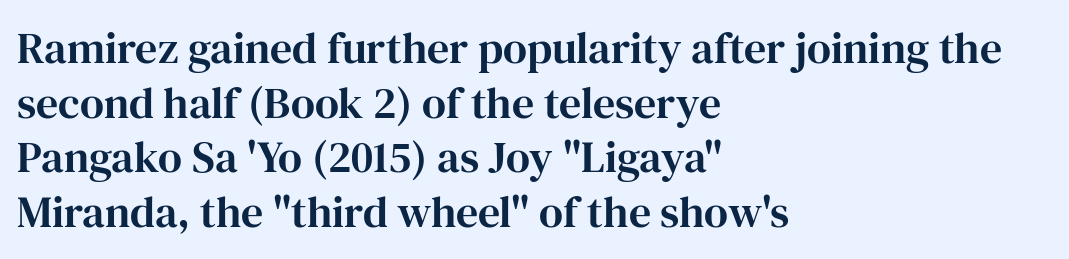
{"serif": "yes", "italic": "no", "width": "normal", "stroke_contrast": "high", "x_height": "medium", "monospaced": "no", "underline": "no", "align": "left", "line_spacing_ratio": 1.24, "letter_spacing": "normal", "letter_spacing_em": 0.0, "glyph_px": 44}
